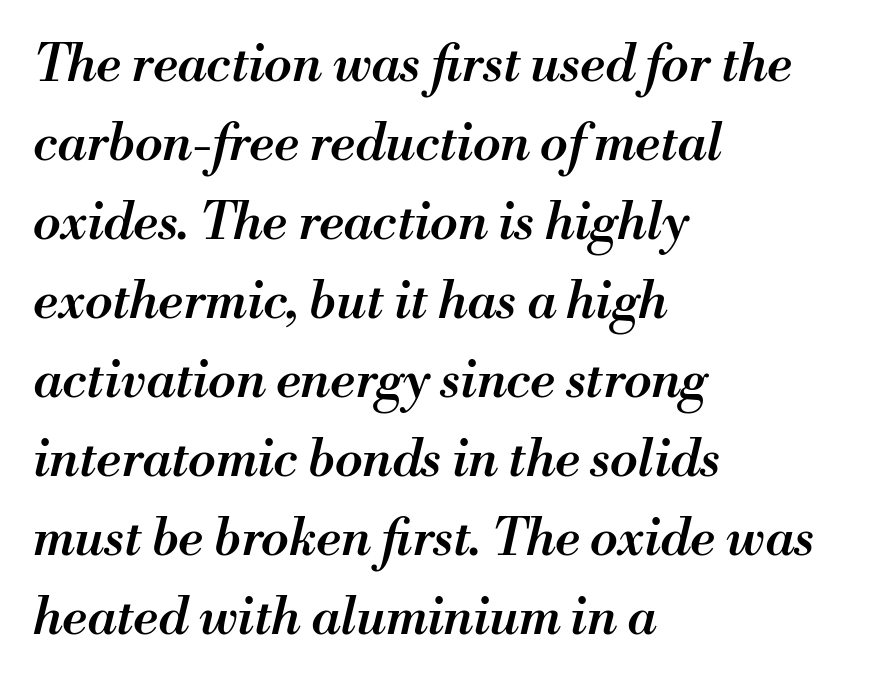
{"italic": "yes", "lean": "right", "slant_degrees": 13, "bold": "semi", "weight": "semibold", "width": "normal", "stroke_contrast": "medium", "x_height": "small", "monospaced": "no", "underline": "no", "align": "left", "line_spacing": "normal", "line_spacing_ratio": 1.55, "letter_spacing": "normal", "letter_spacing_em": 0.0, "glyph_px": 51}
